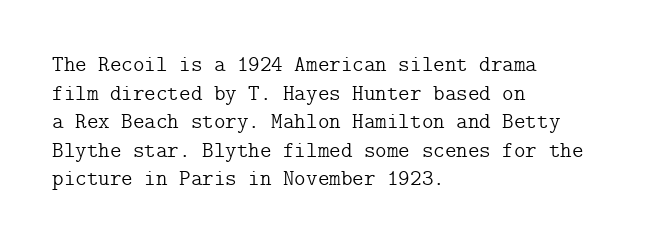
The image shows 22 px text type, upright; set left-aligned, normal line spacing (1.3x), normal letter spacing, not underlined.
